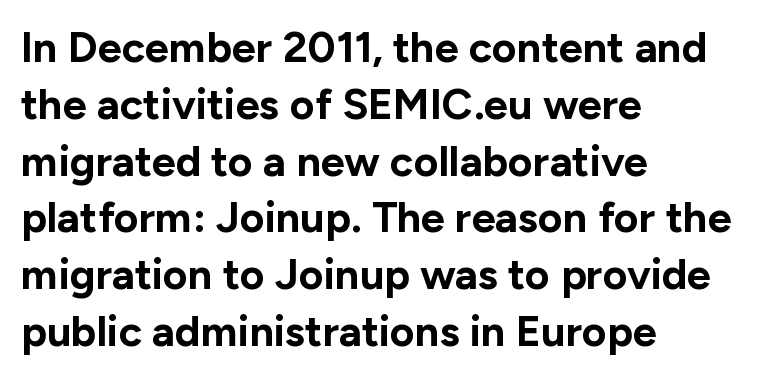
The image shows 43 px bold sans-serif type, upright; set left-aligned, normal line spacing (1.32x), normal letter spacing, not underlined; low stroke contrast and a medium x-height.
